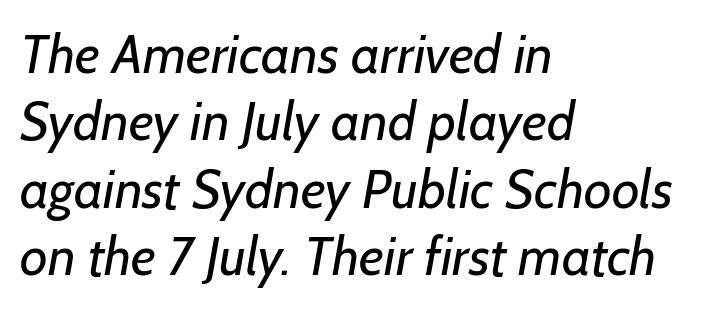
The image shows 54 px regular-weight sans-serif type; set left-aligned, normal line spacing (1.25x), normal letter spacing, not underlined; low stroke contrast and a medium x-height.
